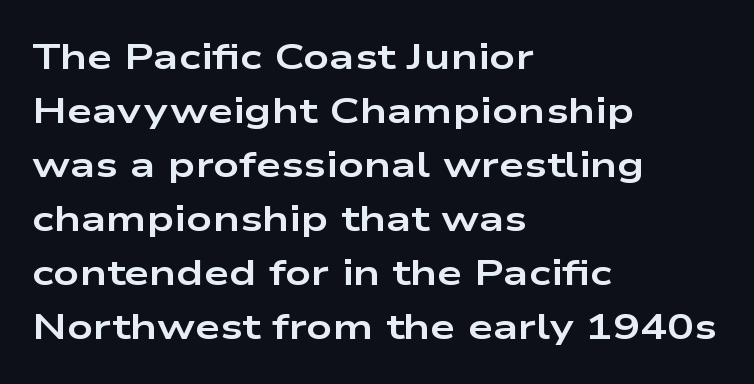
The image shows 36 px bold, wide sans-serif type, upright; set left-aligned, normal line spacing (1.5x), normal letter spacing, not underlined; low stroke contrast and a medium x-height.
